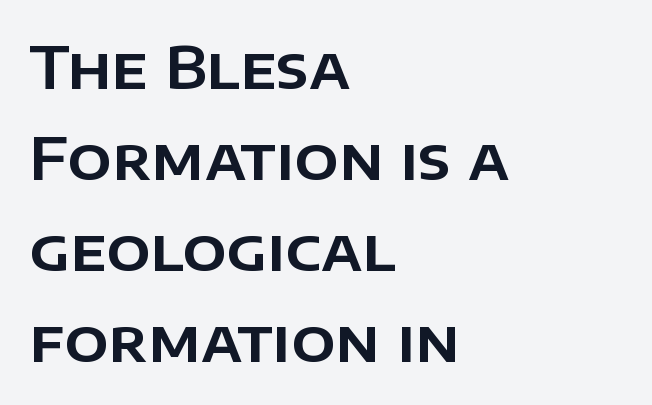
Q: Is the text italic (slanted)? A: No, it is upright.
Q: Is the typeface a serif or a sans-serif typeface? A: Sans-serif.
Q: Is the text underlined? A: No.
Q: How is the paragraph aligned? A: Left-aligned.
Q: Is the spacing between letters normal or unusually wide? A: Normal.
Q: Is the spacing between lines tight, normal or loose? A: Normal.
Q: Width (condensed, normal, or wide)? A: Normal.
Q: Stroke contrast? A: Low.
Q: x-height? A: Large.
Q: Monospaced? A: No.
